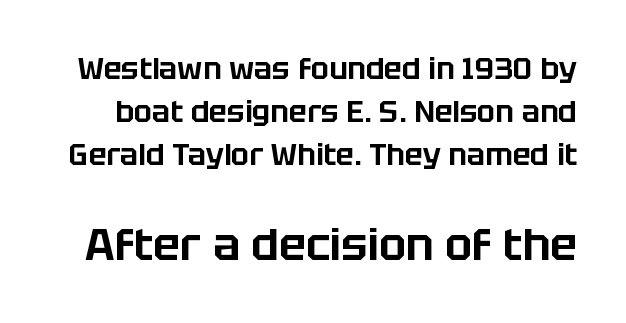
The image shows 45 px sans-serif type, upright; set normal line spacing (1.44x), normal letter spacing, not underlined; the second (bottom) block is 1.5x larger; low stroke contrast and a large x-height.
